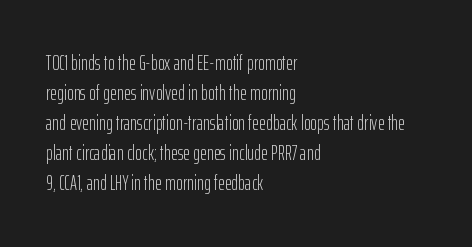
Q: Is the text bold? A: No.
Q: Is the text italic (slanted)? A: No, it is upright.
Q: Is the text underlined? A: No.
Q: How is the paragraph aligned? A: Left-aligned.
Q: Is the spacing between letters normal or unusually wide? A: Normal.
Q: Is the spacing between lines tight, normal or loose? A: Normal.
